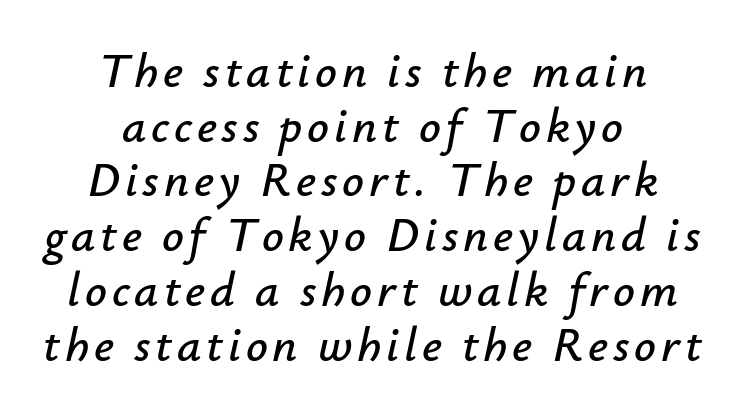
The image shows 48 px text type, italic (leaning right); set centered, tight line spacing (1.14x), not underlined; low stroke contrast and a small x-height.
